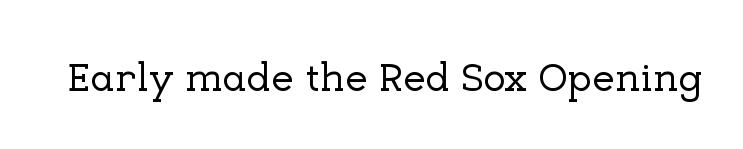
Q: Is the text italic (slanted)? A: No, it is upright.
Q: Is the typeface a serif or a sans-serif typeface? A: Serif.
Q: Is the text underlined? A: No.
Q: Is the spacing between letters normal or unusually wide? A: Normal.
Q: Width (condensed, normal, or wide)? A: Normal.
Q: Stroke contrast? A: Low.
Q: x-height? A: Medium.
Q: Monospaced? A: No.
